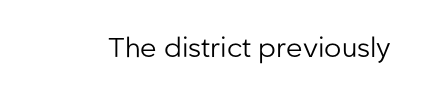
Q: Is the text bold? A: No.
Q: Is the text italic (slanted)? A: No, it is upright.
Q: Is the text underlined? A: No.
Q: Is the spacing between letters normal or unusually wide? A: Normal.
